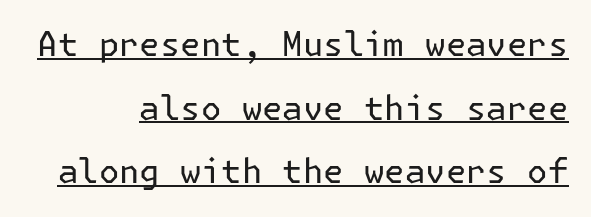
Q: Is the text bold? A: No.
Q: Is the text italic (slanted)? A: No, it is upright.
Q: Is the typeface a serif or a sans-serif typeface? A: Sans-serif.
Q: Is the text underlined? A: Yes.
Q: How is the paragraph aligned? A: Right-aligned.
Q: Is the spacing between letters normal or unusually wide? A: Normal.
Q: Width (condensed, normal, or wide)? A: Normal.
Q: Stroke contrast? A: Low.
Q: x-height? A: Medium.
